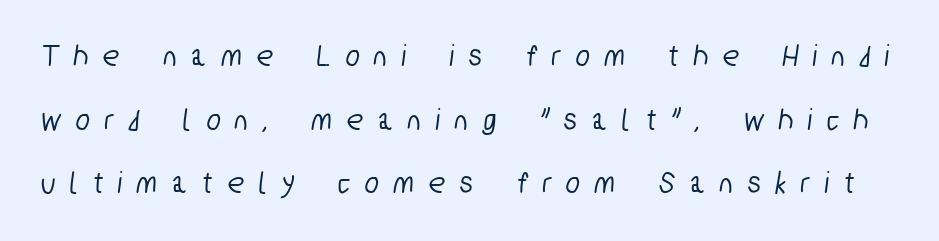
The image shows 32 px condensed sans-serif type; set loose line spacing (1.99x), unusually wide letter spacing (+0.49 em), not underlined; low stroke contrast and a medium x-height.
